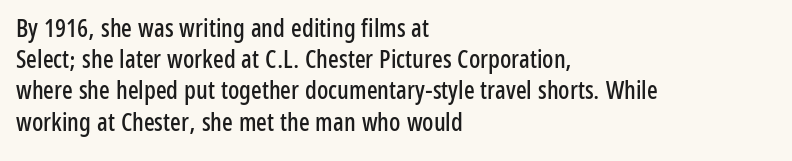
If you drew a line through each stem, it would be perfectly vertical. Leading: standard. The setting favours the left margin, as ordinary paragraphs usually do. Nobody touched the tracking dial on this one. Lines of text with bare space underneath.
